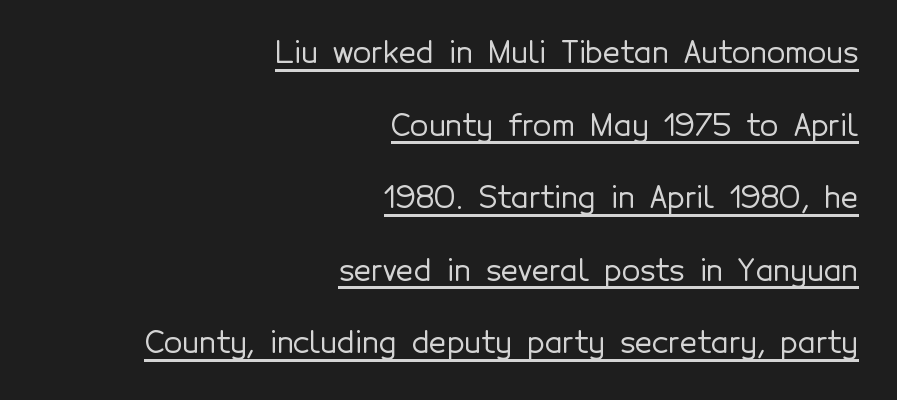
The image shows 30 px sans-serif type, upright; set right-aligned, loose line spacing (2.42x), normal letter spacing, underlined; a medium x-height.
